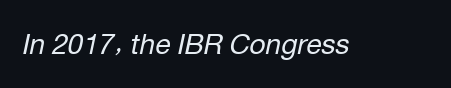
The image shows 28 px regular-weight type, italic (leaning right); set normal letter spacing, not underlined; low stroke contrast and a medium x-height.
